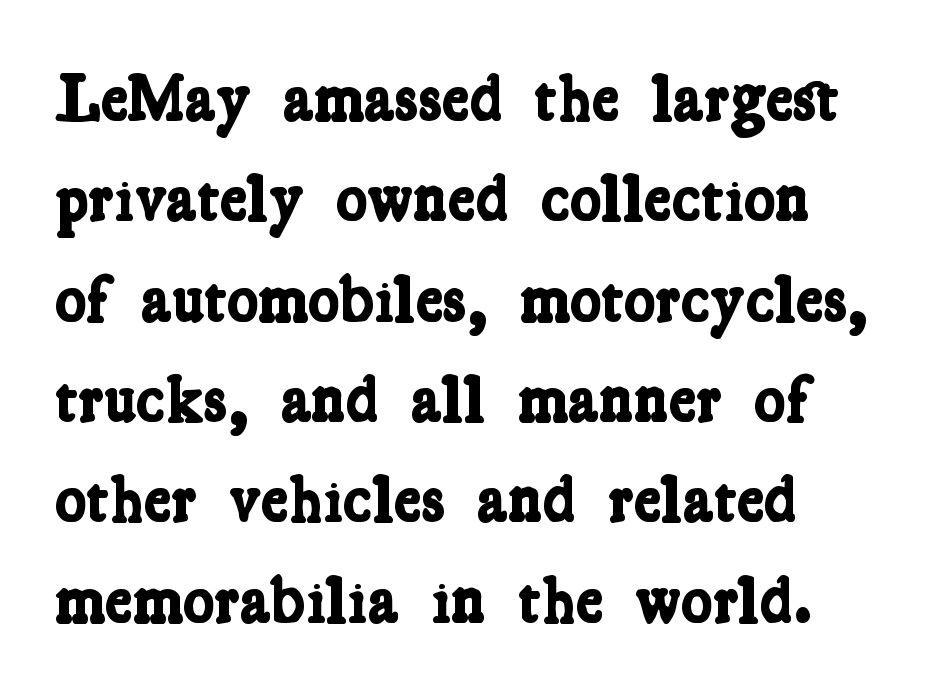
There is no visible air inserted between adjacent glyphs. One-word summary of the alignment: left. Does the leading feel generous? No, just average. The rendering uses a bold face; every stroke is thick and dark.
